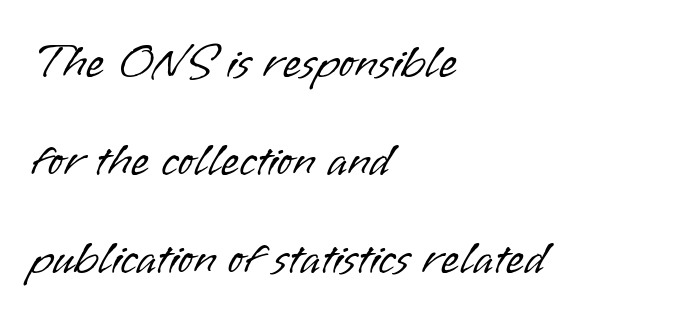
{"serif": "no", "bold": "no", "weight": "light", "width": "normal", "stroke_contrast": "low", "x_height": "small", "monospaced": "no", "underline": "no", "align": "left", "line_spacing": "loose", "line_spacing_ratio": 2.09, "letter_spacing": "normal", "letter_spacing_em": 0.0, "glyph_px": 47}
